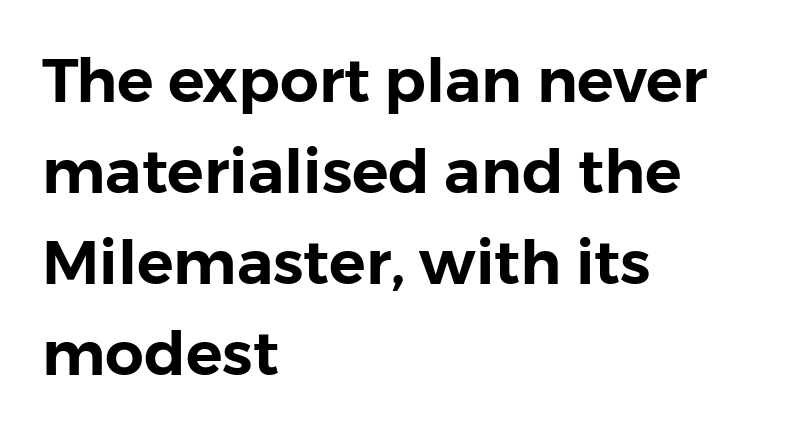
To sum up the face: it is a sans, with no serifs. The typography opts for an upright posture over an oblique one. Spacing verdict: proportional, widths tailored to each character. Line spacing here is normal.
